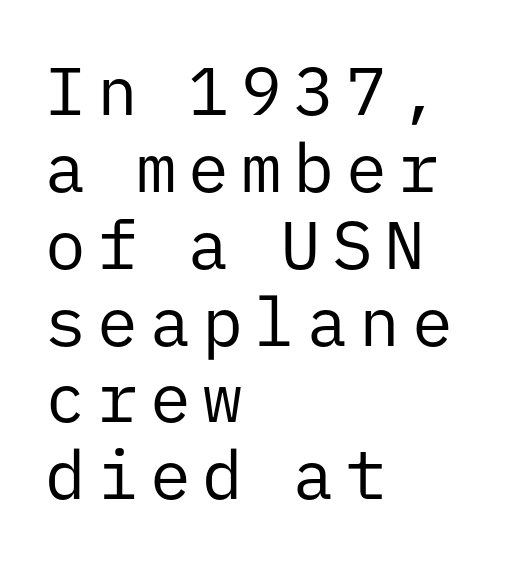
This is roman type, the default non-slanted kind. Notice how descenders almost collide with the ascenders below — that's tight leading. The passage shown is typed in a monospace face where columns stay perfectly aligned. The passage is arranged the way most books set body copy — flush left.
